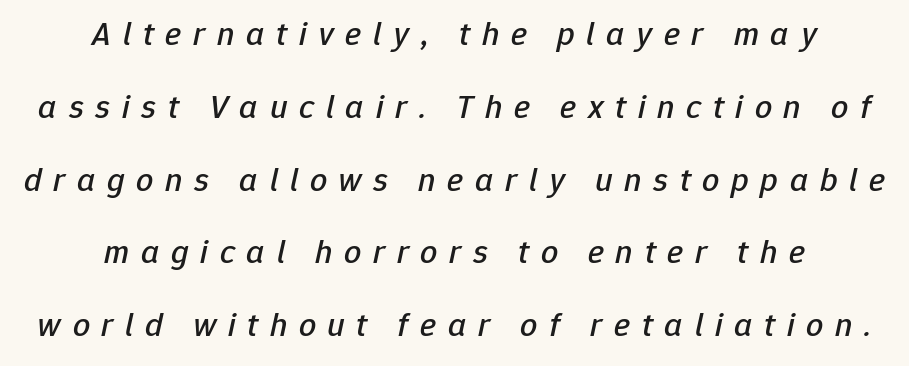
Typeset on center — no edge is straight. Leading: increased. Check under the words: just untouched page. The letters are spread apart with noticeably loose tracking. The letters advance in unequal steps, a hallmark of proportional type.
